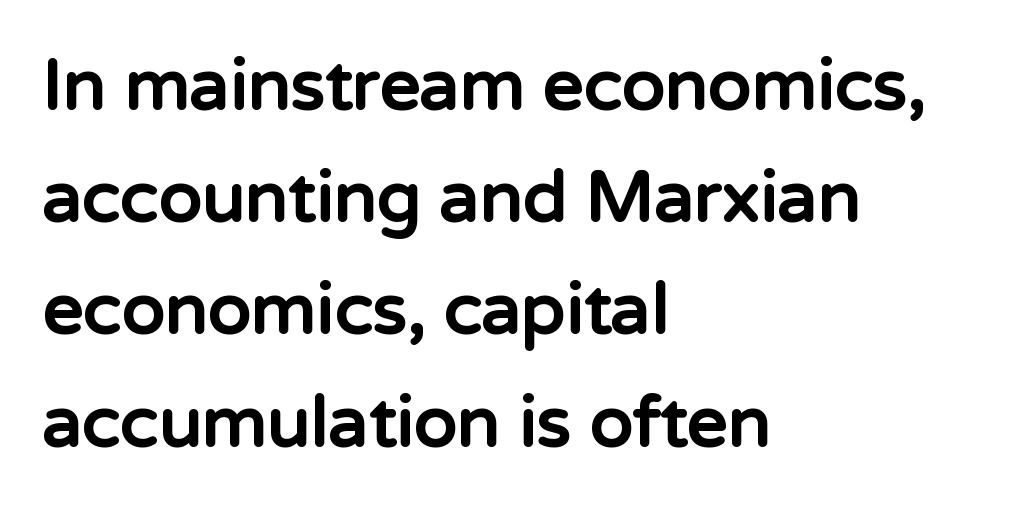
These words are printed bold, with thick strokes throughout. Casual observation: everything's shoved over to the left. This block has exactly the height ordinary leading produces. Tracking here is standard; glyphs follow each other at the usual distance. These lines are rendered in a variable-pitch font. Anything drawn beneath the words? Only blank space.
